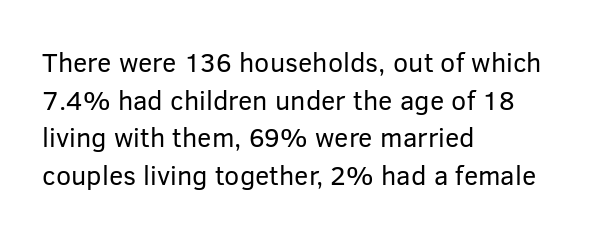
The image shows 27 px text type, upright; set left-aligned, normal line spacing (1.39x), normal letter spacing, not underlined.
